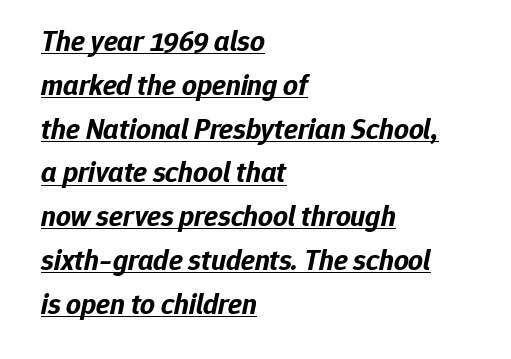
Q: Is the text bold? A: Yes.
Q: Is the text italic (slanted)? A: Yes, it leans right by about 12 degrees.
Q: Is the text underlined? A: Yes.
Q: How is the paragraph aligned? A: Left-aligned.
Q: Is the spacing between letters normal or unusually wide? A: Normal.
Q: Is the spacing between lines tight, normal or loose? A: Normal.
Q: Width (condensed, normal, or wide)? A: Normal.
Q: Stroke contrast? A: Low.
Q: x-height? A: Medium.
Q: Monospaced? A: No.
